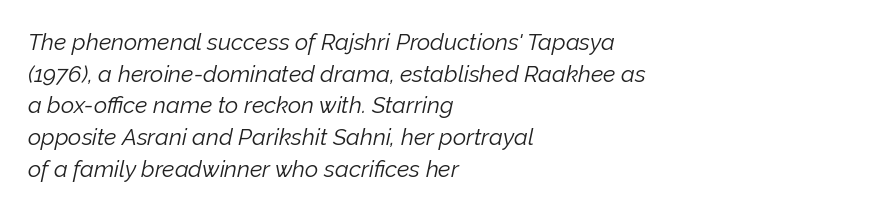
The image shows 23 px text type, italic (leaning right); set left-aligned, normal line spacing (1.38x), normal letter spacing, not underlined.
